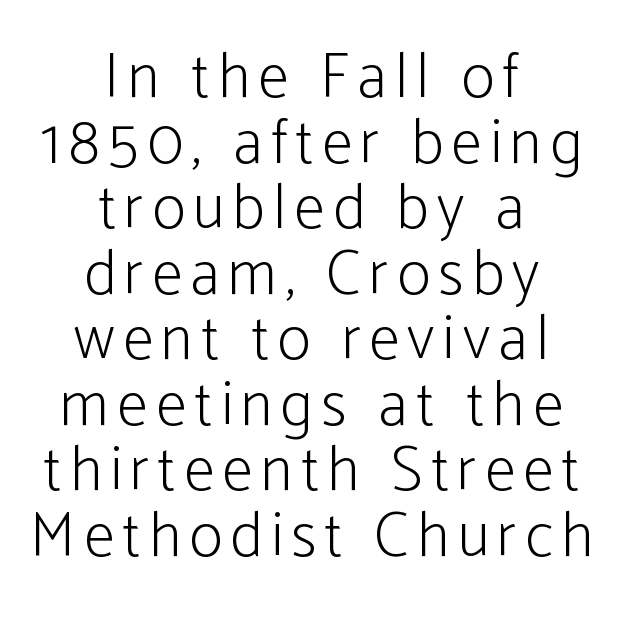
The image shows 63 px light, condensed sans-serif type, upright; set centered, tight line spacing (1.04x), not underlined; low stroke contrast and a medium x-height.
